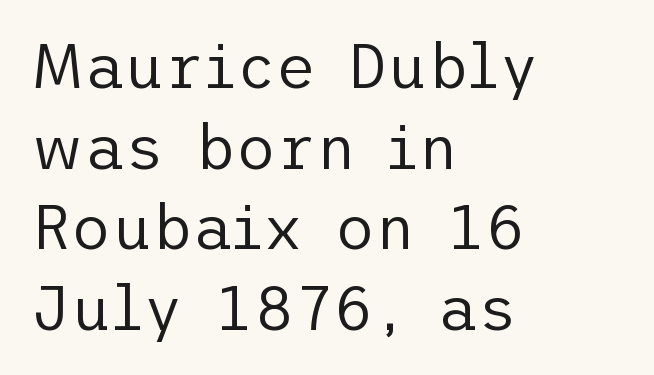
The letterforms sit at book weight or below. Each letter's strokes conclude bluntly, with no projecting serifs. The type is set solid horizontally, with unmodified tracking. Where is the straight margin? On the left. The block of text has a typical density, with ordinary space between rows. The typography opts for an upright posture over an oblique one.
